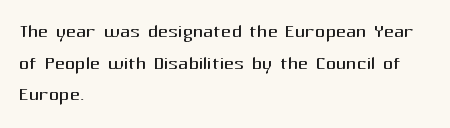
The characters are drawn with everyday or finer stroke widths. The string is rendered with underlining switched off. Leading matches the norm, producing a regular column. This sample uses plain, unmodified letter spacing.
